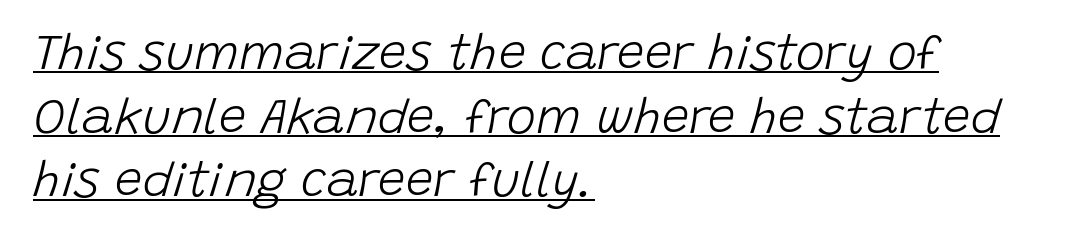
Q: Is the text bold? A: No.
Q: Is the text italic (slanted)? A: Yes, it leans right by about 15 degrees.
Q: Is the text underlined? A: Yes.
Q: How is the paragraph aligned? A: Left-aligned.
Q: Is the spacing between letters normal or unusually wide? A: Normal.
Q: Is the spacing between lines tight, normal or loose? A: Normal.
Q: Width (condensed, normal, or wide)? A: Normal.
Q: Stroke contrast? A: Low.
Q: x-height? A: Large.
Q: Monospaced? A: No.
